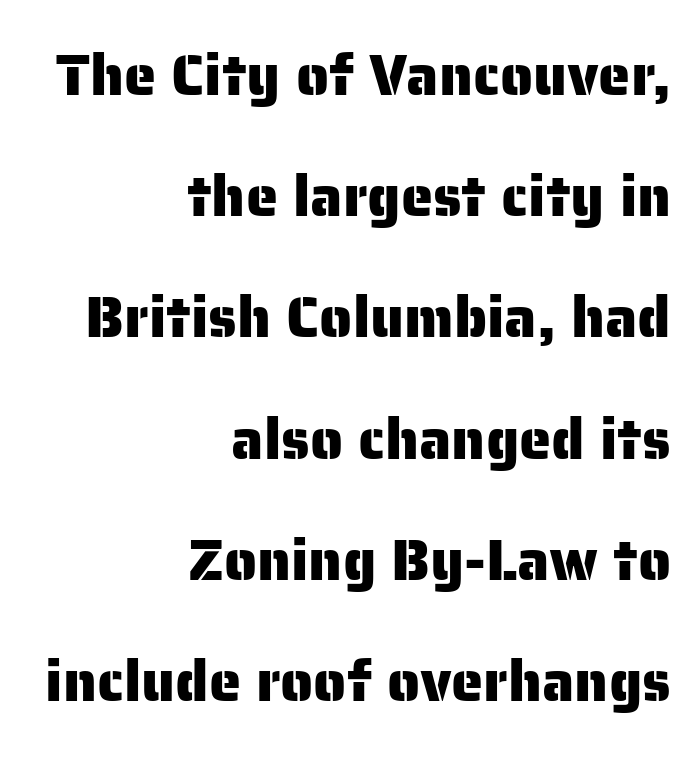
The image shows 58 px sans-serif type, upright; set right-aligned, loose line spacing (2.09x), normal letter spacing, not underlined; low stroke contrast and a medium x-height.
